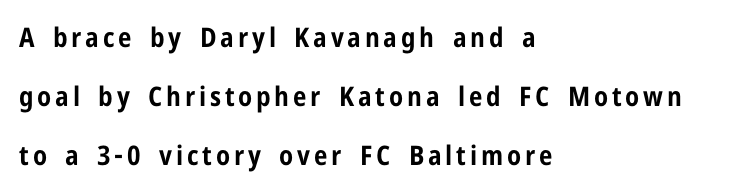
Quick note: interline space is abundant. Left-aligned paragraph, ragged on the right. The lettering holds an erect, upright posture throughout. Look at the stroke-to-counter ratio: heavy, a bold.
